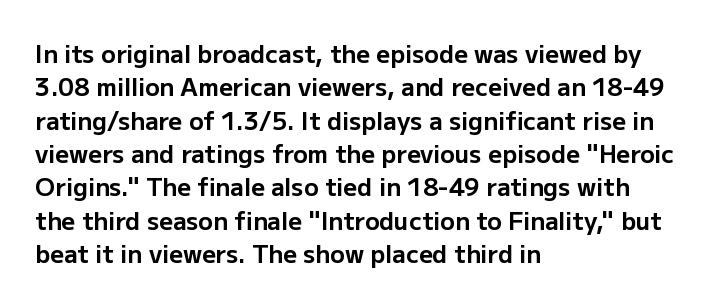
You can tell it's not italic because the verticals are truly vertical. Descender tails drop into unmarked territory. Baseline-to-baseline distance is the conventional proportion of letter height. Nobody touched the tracking dial on this one. Thick stems and heavy bowls — unmistakably bold. One-word summary of the alignment: left.
